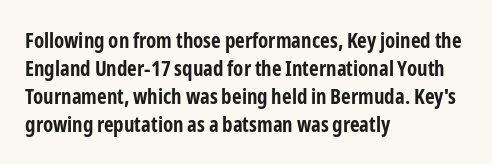
Style check: upright. Reading down the block, your eye returns to a fixed left position each line. This rendering leaves character spacing at its baseline value. Check under the words: just untouched page.
